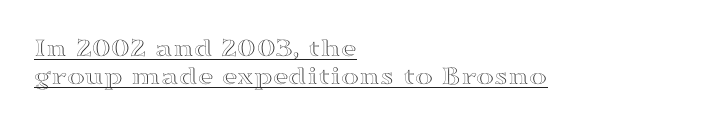
Q: Is the text italic (slanted)? A: No, it is upright.
Q: Is the text underlined? A: Yes.
Q: How is the paragraph aligned? A: Left-aligned.
Q: Is the spacing between letters normal or unusually wide? A: Normal.
Q: Is the spacing between lines tight, normal or loose? A: Tight.
